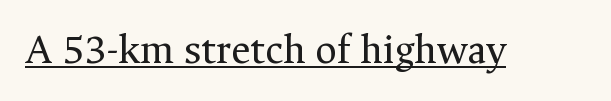
Q: Is the text bold? A: No.
Q: Is the text italic (slanted)? A: No, it is upright.
Q: Is the typeface a serif or a sans-serif typeface? A: Serif.
Q: Is the text underlined? A: Yes.
Q: Is the spacing between letters normal or unusually wide? A: Normal.
Q: Width (condensed, normal, or wide)? A: Normal.
Q: Stroke contrast? A: Medium.
Q: x-height? A: Medium.
Q: Monospaced? A: No.
